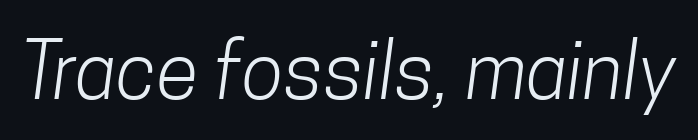
The image shows 78 px light, condensed sans-serif type; set normal letter spacing, not underlined; low stroke contrast and a medium x-height.
